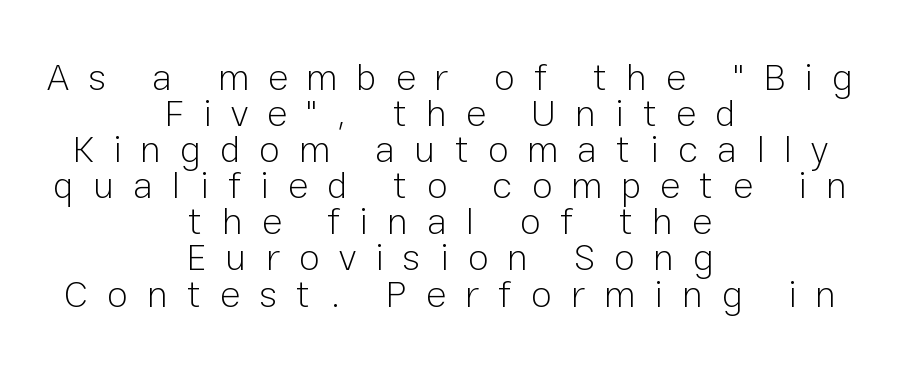
Designer's note — italics off, roman on. The lines are packed closely together with very little leading. Heft: none added — not bold. Each row of text sits above clean, open space. Line starts and ends both wander, symmetrically.
